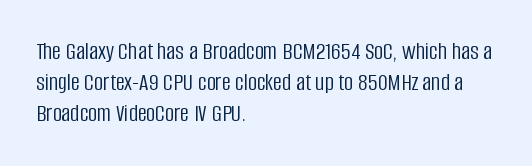
Spacing between characters is what you'd get straight out of the box. Ordinary non-slanted type is in use. The compositor pushed each line to the left boundary. Rows of type keep a routine distance in the vertical direction.
